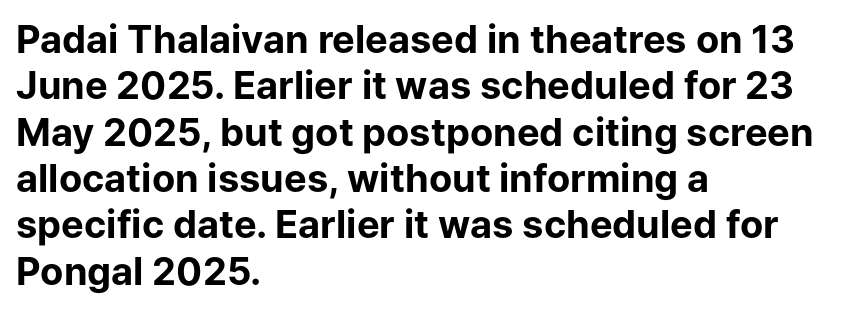
The face used here is rendered with its standard letterfit. Typographically, this falls in the sans-serif category. Varying glyph widths throughout — classic text-font behaviour. Caption: multi-line text, flush left, ragged right.
